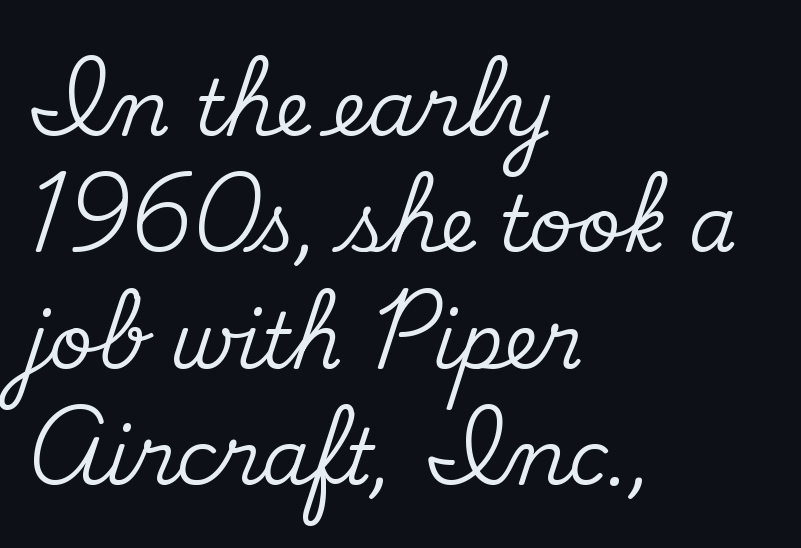
{"width": "normal", "stroke_contrast": "medium", "x_height": "small", "monospaced": "no", "underline": "no", "align": "left", "line_spacing": "normal", "line_spacing_ratio": 1.51, "letter_spacing": "normal", "letter_spacing_em": 0.0, "glyph_px": 77}
